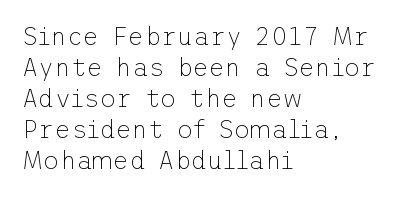
{"italic": "no", "bold": "no", "underline": "no", "align": "left", "line_spacing_ratio": 1.24, "letter_spacing": "normal", "letter_spacing_em": 0.0, "glyph_px": 25}
